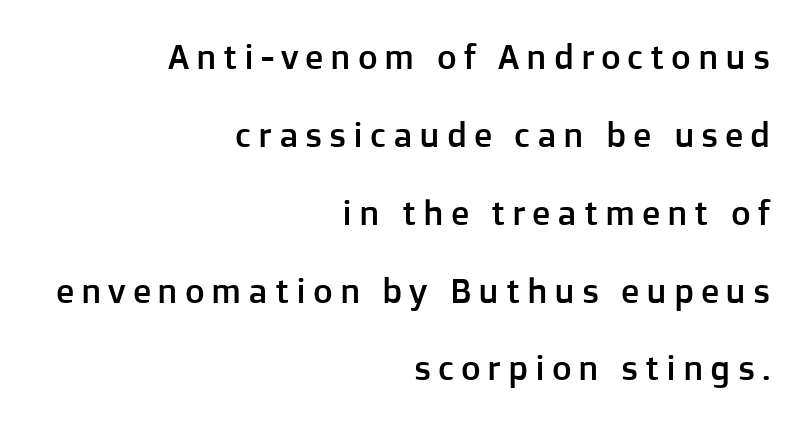
The image shows 34 px sans-serif type, upright; set right-aligned, loose line spacing (2.29x), unusually wide letter spacing (+0.2 em), not underlined; low stroke contrast and a medium x-height.
